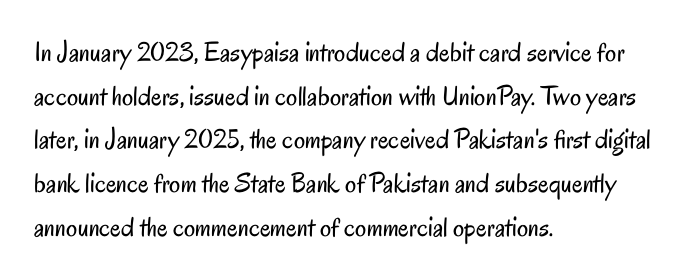
{"serif": "no", "italic": "no", "bold": "no", "weight": "regular", "width": "condensed", "stroke_contrast": "low", "x_height": "small", "monospaced": "no", "underline": "no", "align": "left", "line_spacing": "normal", "line_spacing_ratio": 1.56, "letter_spacing": "normal", "letter_spacing_em": 0.0, "glyph_px": 28}
